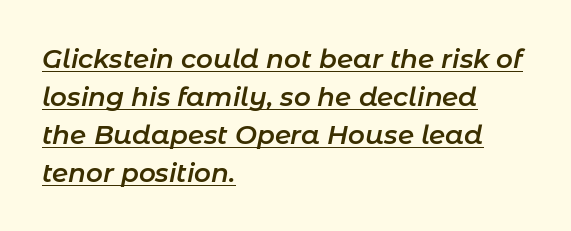
{"italic": "yes", "lean": "right", "slant_degrees": 11, "bold": "semi", "underline": "yes", "align": "left", "line_spacing": "normal", "line_spacing_ratio": 1.46, "letter_spacing": "normal", "letter_spacing_em": 0.0, "glyph_px": 26}
